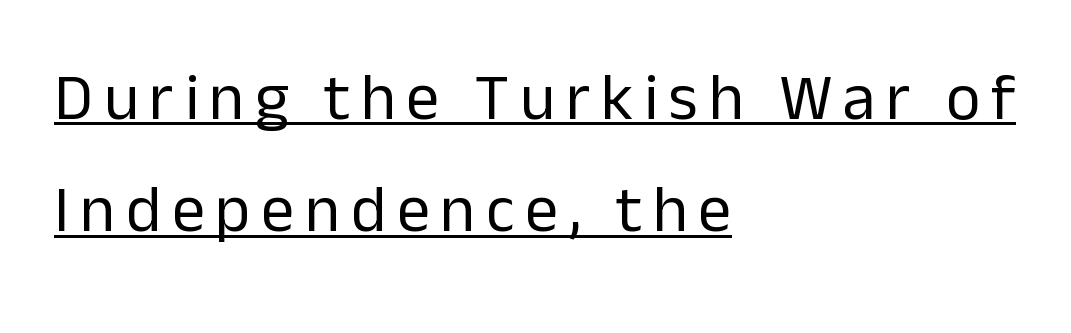
{"serif": "no", "italic": "no", "bold": "no", "weight": "regular", "width": "normal", "stroke_contrast": "low", "x_height": "medium", "monospaced": "no", "underline": "yes", "align": "left", "line_spacing": "normal", "line_spacing_ratio": 1.7, "glyph_px": 66}
